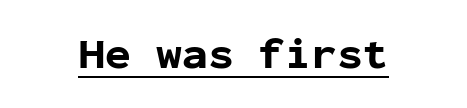
A rule runs beneath these lines of type. Each letter, wide or thin by design, is forced into the same width here. When letters stand straight like this, we call the style roman or upright. You'd pick this weight for a headline — it's a proper bold. Grotesque or geometric, the face here clearly has no serifs. Inter-character spacing is left at the font's built-in metrics.
